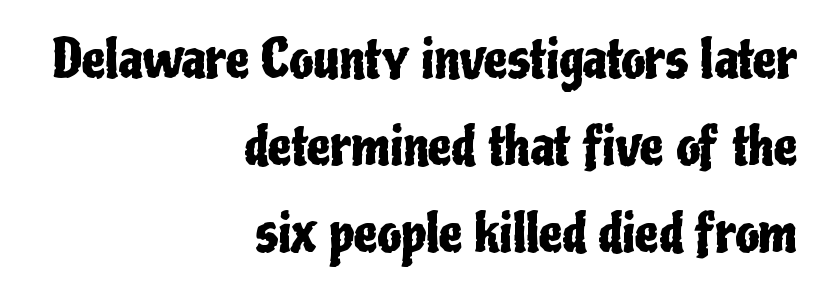
{"serif": "no", "italic": "no", "width": "condensed", "stroke_contrast": "low", "x_height": "medium", "monospaced": "no", "underline": "no", "align": "right", "line_spacing": "normal", "line_spacing_ratio": 1.64, "letter_spacing": "normal", "letter_spacing_em": 0.0, "glyph_px": 53}
